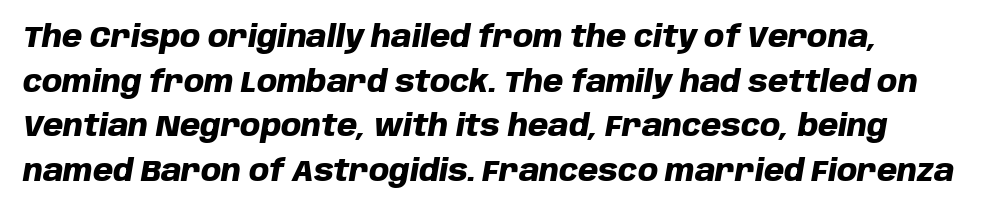
Designer's note — italics engaged. The passage shown has conventional tracking throughout. On the weight axis this lands at bold, roughly 700. You could not count columns in this text — the font is proportionally spaced.
